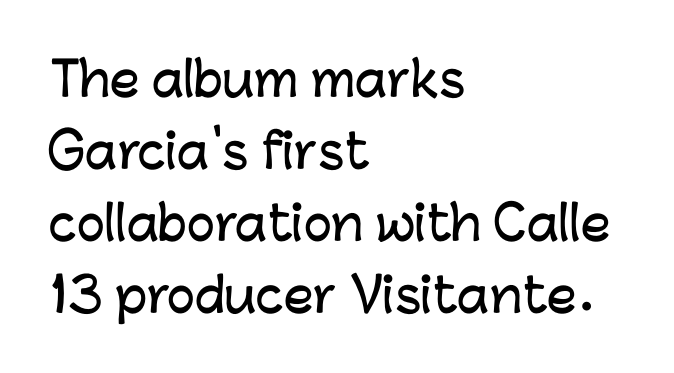
{"serif": "no", "italic": "no", "width": "normal", "stroke_contrast": "low", "x_height": "medium", "monospaced": "no", "underline": "no", "align": "left", "line_spacing": "normal", "line_spacing_ratio": 1.53, "letter_spacing": "normal", "letter_spacing_em": 0.0, "glyph_px": 47}
